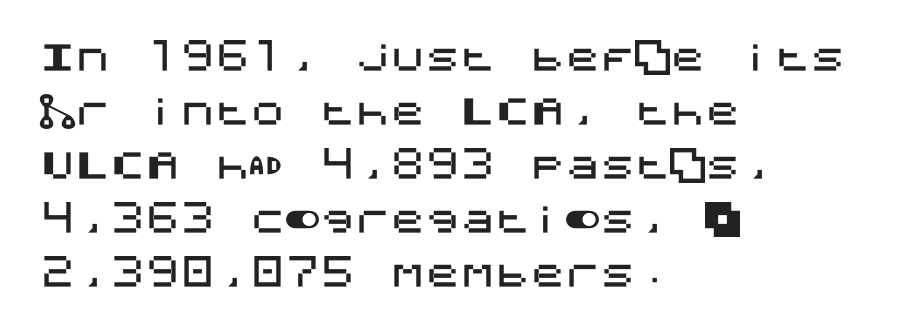
The image shows 35 px sans-serif type, upright; set left-aligned, normal line spacing (1.54x), normal letter spacing, not underlined; medium stroke contrast and a large x-height.
